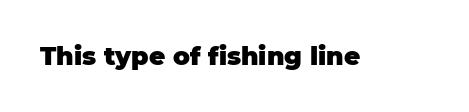
The image shows 25 px bold type, upright; set normal letter spacing, not underlined.
